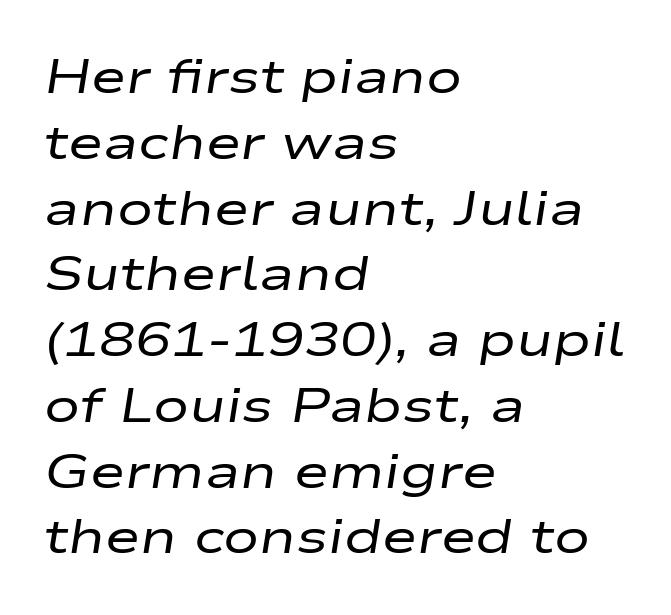
{"italic": "yes", "lean": "right", "slant_degrees": 9, "bold": "no", "weight": "regular", "width": "wide", "stroke_contrast": "low", "x_height": "medium", "monospaced": "no", "underline": "no", "align": "left", "line_spacing": "normal", "line_spacing_ratio": 1.37, "letter_spacing": "normal", "letter_spacing_em": 0.0, "glyph_px": 48}
